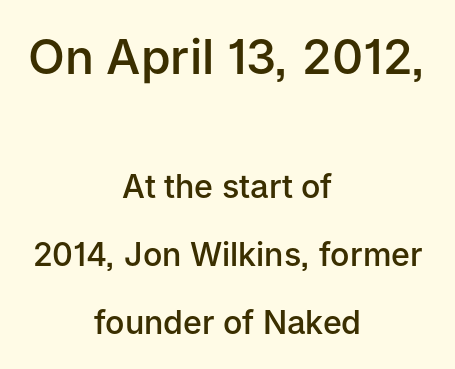
The image shows 48 px semibold sans-serif type, upright; set centered, loose line spacing (2.12x), normal letter spacing, not underlined; the first (top) block is 1.5x larger; low stroke contrast and a medium x-height.
